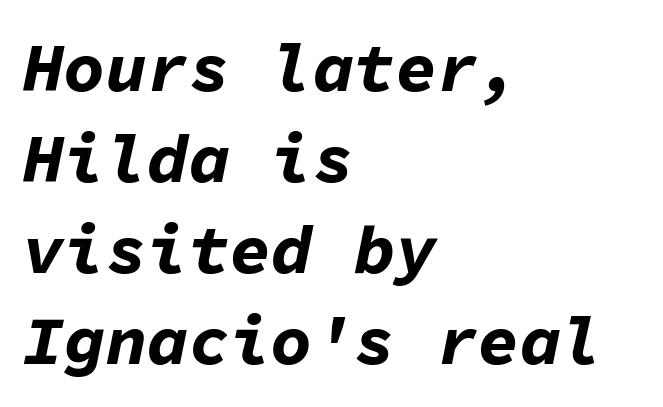
The image shows 69 px bold type, italic (leaning right), monospaced; set left-aligned, normal line spacing (1.32x), normal letter spacing, not underlined; low stroke contrast and a medium x-height.
